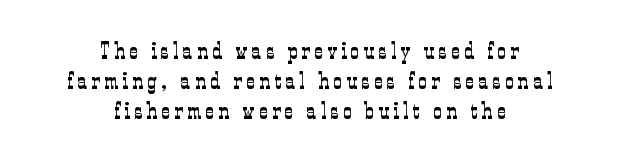
The image shows 24 px text type, upright; set centered, normal line spacing (1.26x), not underlined.
